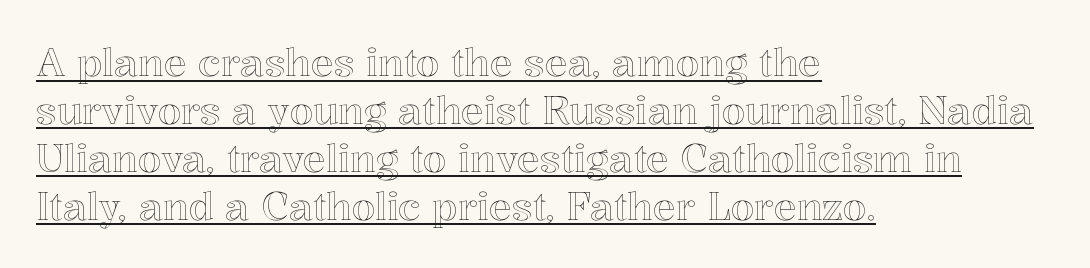
The image shows 38 px text type, upright; set left-aligned, normal line spacing (1.26x), normal letter spacing, underlined; a medium x-height.
